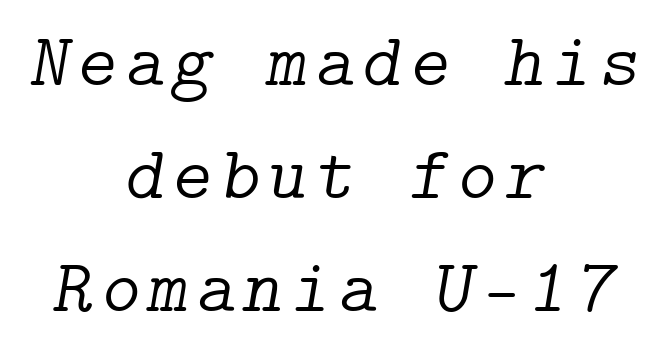
Q: Is the text bold? A: No.
Q: Is the text italic (slanted)? A: Yes, it leans right by about 9 degrees.
Q: Is the typeface a serif or a sans-serif typeface? A: Serif.
Q: Is the text underlined? A: No.
Q: How is the paragraph aligned? A: Centered.
Q: Is the spacing between lines tight, normal or loose? A: Normal.
Q: Width (condensed, normal, or wide)? A: Normal.
Q: Stroke contrast? A: Low.
Q: x-height? A: Medium.
